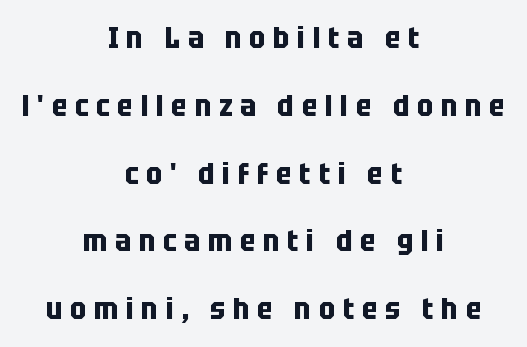
This sample trades compactness for vertical openness between lines. Think of a printed novel: that variable character pitch is what you see here. How are the letters spaced? Widely, with obvious added tracking. When letters stand straight like this, we call the style roman or upright.
